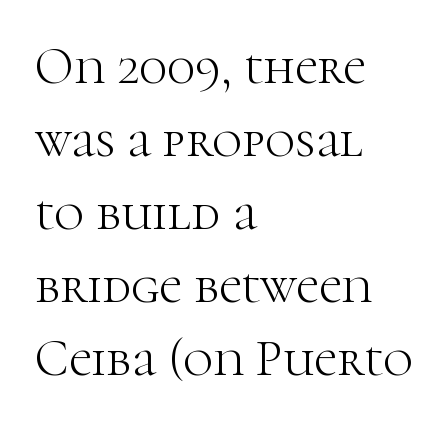
The image shows 51 px light serif type, upright; set left-aligned, normal line spacing (1.43x), normal letter spacing, not underlined; high stroke contrast and a medium x-height.
